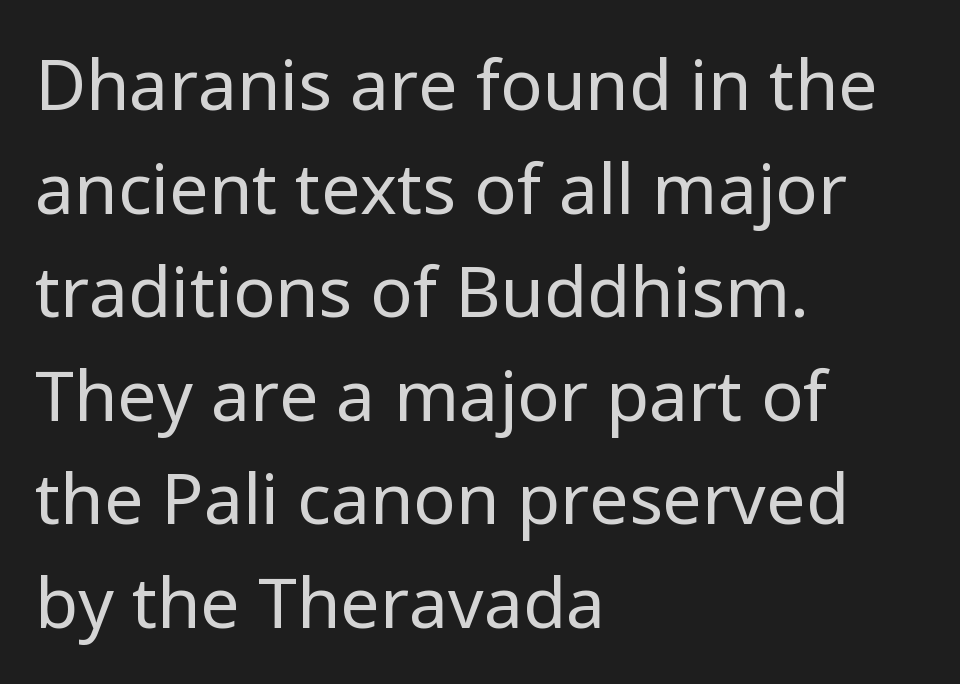
These glyphs show unthickened strokes, regular width or finer. The line-height multiplier appears to be the usual default. Stroke terminals: plain, sans-serif. Varying glyph widths throughout — classic text-font behaviour. The passage is arranged the way most books set body copy — flush left. Quick note: underline off.
